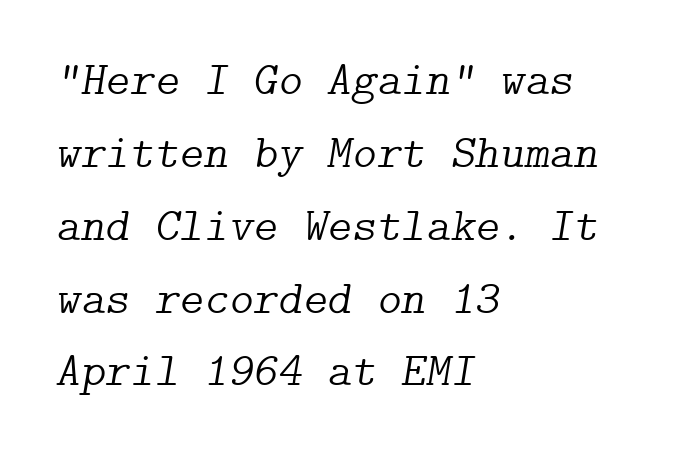
Q: Is the text bold? A: No.
Q: Is the text italic (slanted)? A: Yes, it leans right by about 9 degrees.
Q: Is the typeface a serif or a sans-serif typeface? A: Serif.
Q: Is the text underlined? A: No.
Q: How is the paragraph aligned? A: Left-aligned.
Q: Is the spacing between letters normal or unusually wide? A: Normal.
Q: Is the spacing between lines tight, normal or loose? A: Normal.
Q: Width (condensed, normal, or wide)? A: Normal.
Q: Stroke contrast? A: Low.
Q: x-height? A: Medium.
